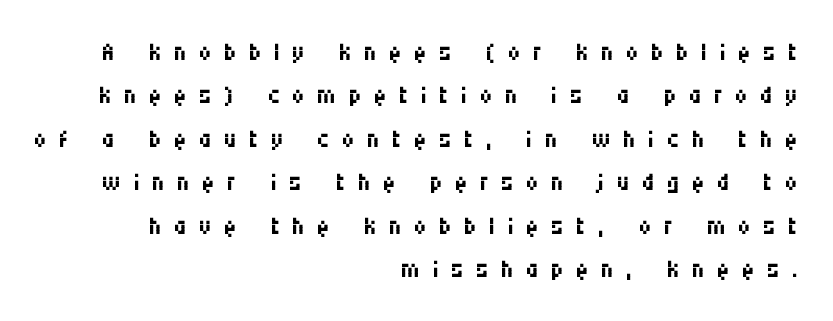
These lines are composed in type without serifs. Is there any slant? The stems are plumb. Every row of glyphs terminates at an identical x-position on the right. Note the varied advance widths — an 'i' is clearly narrower than an 'm'.
